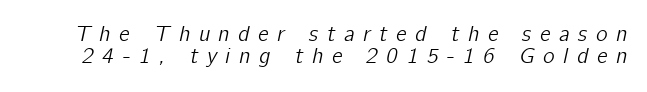
{"italic": "yes", "lean": "right", "slant_degrees": 12, "underline": "no", "line_spacing": "tight", "line_spacing_ratio": 0.98, "letter_spacing": "wide", "letter_spacing_em": 0.39, "glyph_px": 22}
